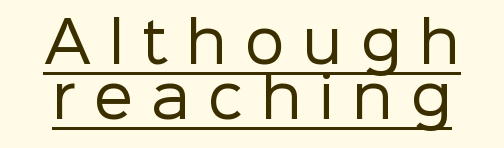
The image shows 56 px regular-weight sans-serif type, upright; set tight line spacing (0.98x), unusually wide letter spacing (+0.32 em), underlined; low stroke contrast and a medium x-height.
